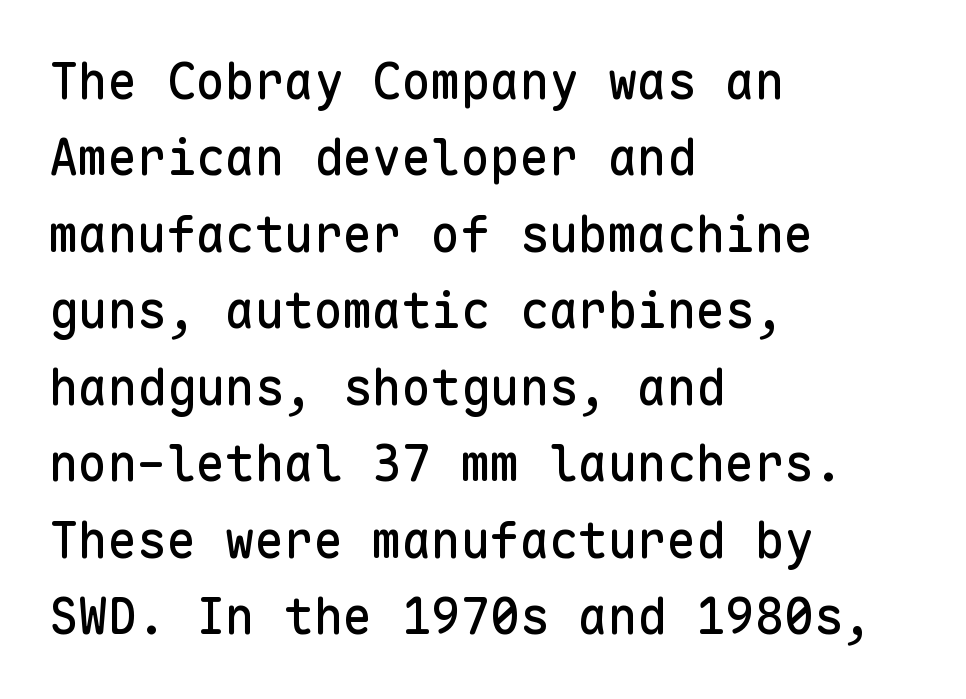
{"serif": "no", "italic": "no", "width": "normal", "stroke_contrast": "low", "x_height": "medium", "monospaced": "yes", "underline": "no", "align": "left", "line_spacing": "normal", "line_spacing_ratio": 1.56, "letter_spacing": "normal", "letter_spacing_em": 0.0, "glyph_px": 49}
